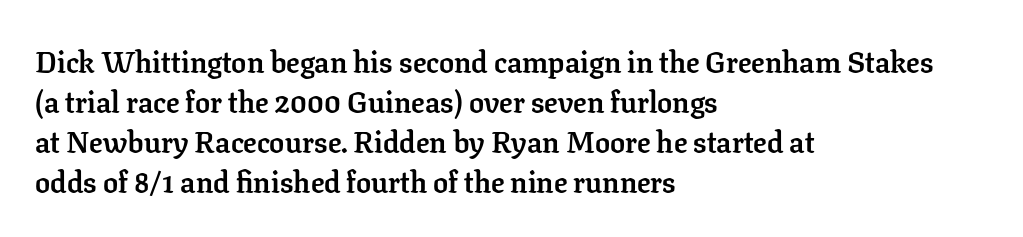
{"serif": "yes", "italic": "no", "bold": "yes", "weight": "semibold", "width": "normal", "stroke_contrast": "low", "x_height": "medium", "monospaced": "no", "underline": "no", "align": "left", "line_spacing": "normal", "line_spacing_ratio": 1.33, "letter_spacing": "normal", "letter_spacing_em": 0.0, "glyph_px": 30}
